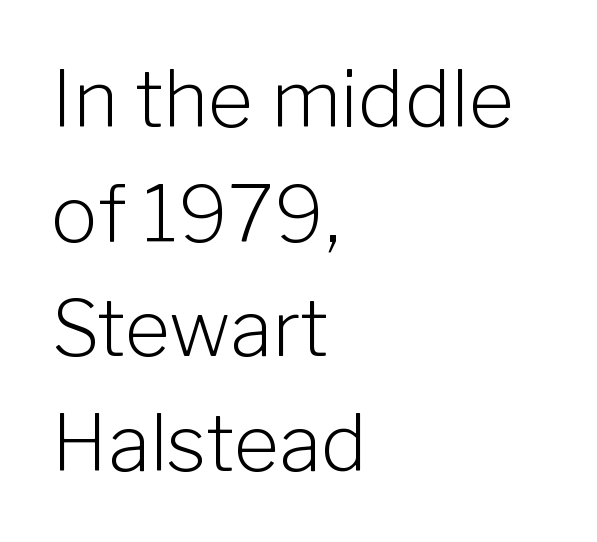
The image shows 78 px light sans-serif type, upright; set left-aligned, normal line spacing (1.47x), normal letter spacing, not underlined; low stroke contrast and a medium x-height.
